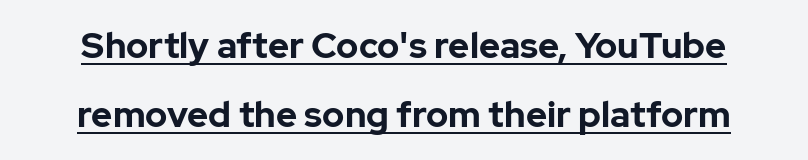
The image shows 36 px bold sans-serif type, upright; set loose line spacing (1.92x), normal letter spacing, underlined; low stroke contrast and a medium x-height.
